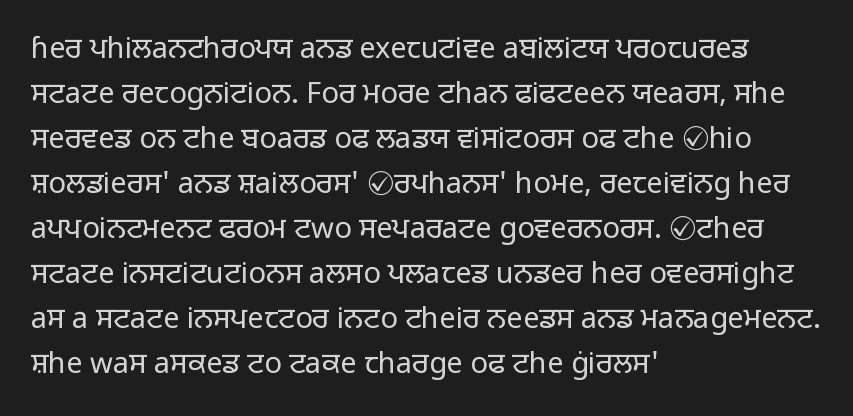
Q: Is the text bold? A: No.
Q: Is the text italic (slanted)? A: No, it is upright.
Q: Is the typeface a serif or a sans-serif typeface? A: Sans-serif.
Q: Is the text underlined? A: No.
Q: How is the paragraph aligned? A: Left-aligned.
Q: Is the spacing between letters normal or unusually wide? A: Normal.
Q: Is the spacing between lines tight, normal or loose? A: Normal.
Q: Width (condensed, normal, or wide)? A: Normal.
Q: Stroke contrast? A: Low.
Q: x-height? A: Medium.
Q: Monospaced? A: No.
